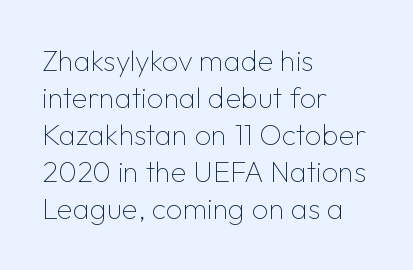
All the whitespace from short lines collects on the right. Type without underlining. The passage shown is not bold in any degree. The lines sit at an ordinary, default distance from one another. Standard letterfit; no display-style spreading of the glyphs.
